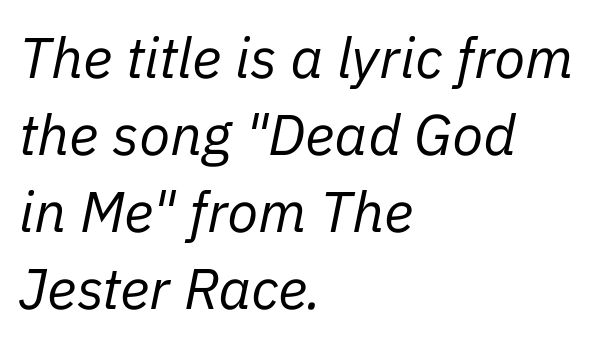
The image shows 57 px regular-weight type, italic (leaning right); set left-aligned, normal line spacing (1.35x), normal letter spacing, not underlined; low stroke contrast and a medium x-height.
